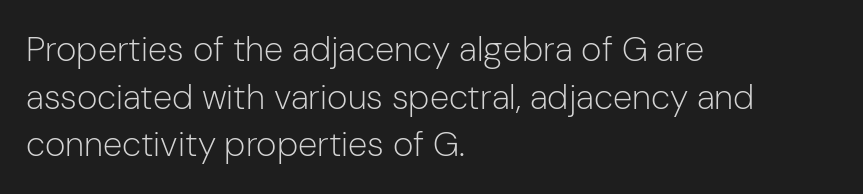
{"serif": "no", "italic": "no", "bold": "no", "weight": "light", "width": "normal", "stroke_contrast": "low", "x_height": "medium", "monospaced": "no", "underline": "no", "align": "left", "line_spacing": "normal", "line_spacing_ratio": 1.36, "letter_spacing": "normal", "letter_spacing_em": 0.0, "glyph_px": 35}
